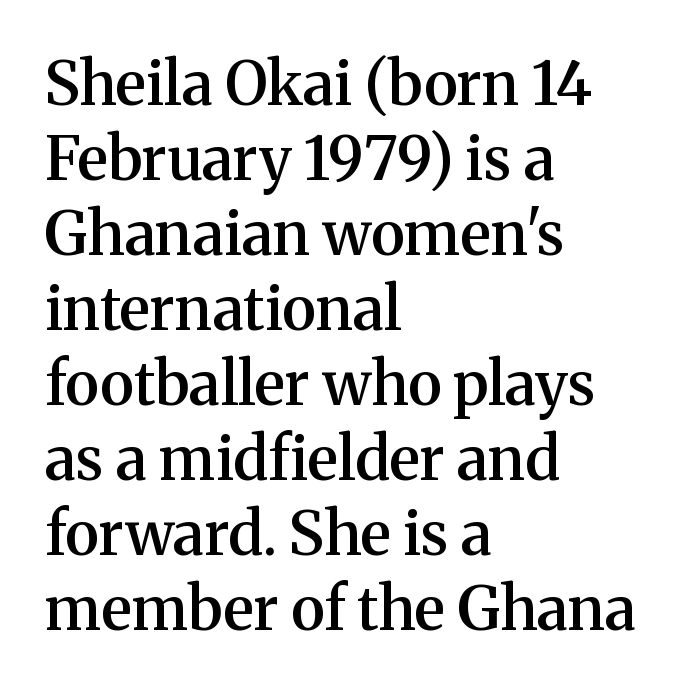
A serif font was chosen for this passage. Students, note that the glyphs here touch the page at normal intervals. The axis of the letterforms is exactly vertical. No word sits above an underline. Proportional: the letters do not fall into vertical columns. Casual observation: everything's shoved over to the left.
